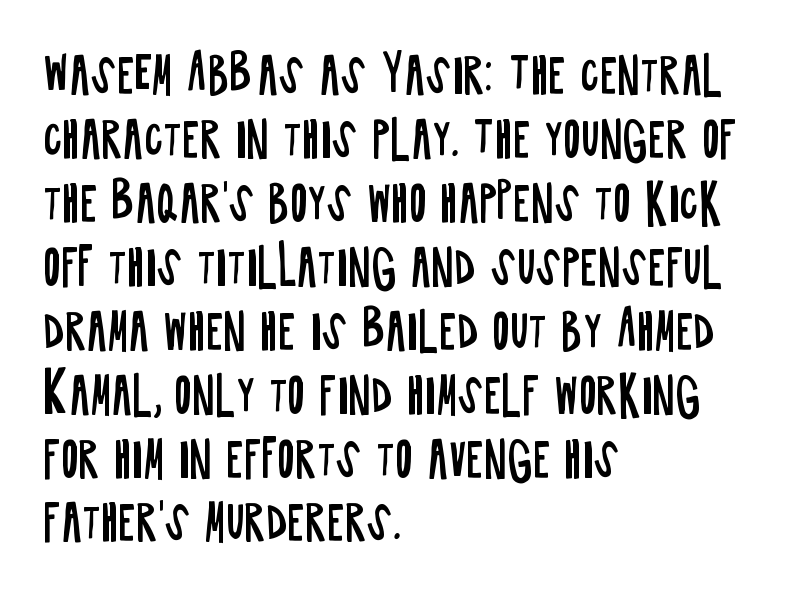
Q: Is the text bold? A: No.
Q: Is the text italic (slanted)? A: No, it is upright.
Q: Is the typeface a serif or a sans-serif typeface? A: Sans-serif.
Q: Is the text underlined? A: No.
Q: How is the paragraph aligned? A: Left-aligned.
Q: Is the spacing between letters normal or unusually wide? A: Normal.
Q: Is the spacing between lines tight, normal or loose? A: Normal.
Q: Width (condensed, normal, or wide)? A: Condensed.
Q: Stroke contrast? A: Low.
Q: x-height? A: Large.
Q: Monospaced? A: No.
